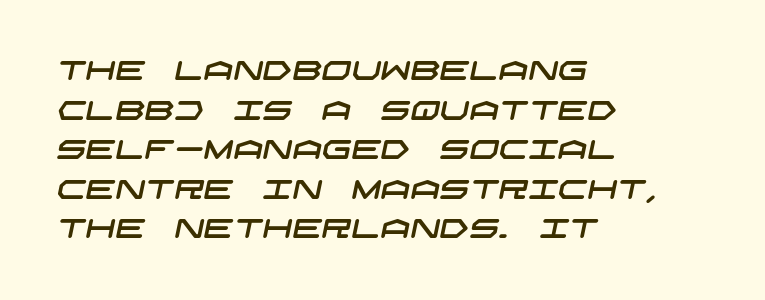
{"underline": "no", "align": "left", "line_spacing": "normal", "line_spacing_ratio": 1.52, "letter_spacing": "normal", "letter_spacing_em": 0.0, "glyph_px": 26}
